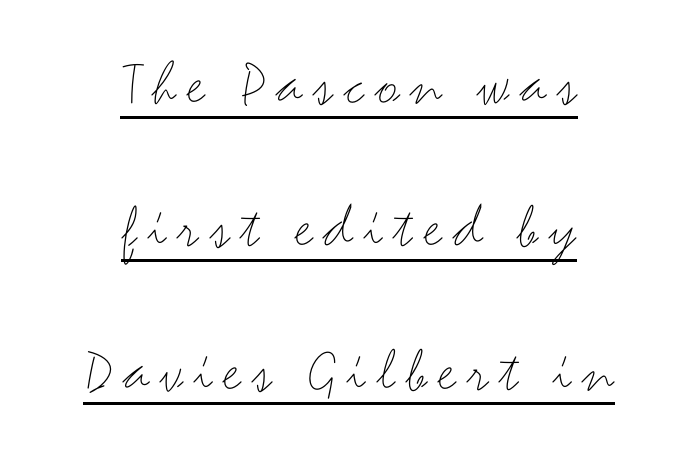
Is the block centered? Yes — each line is placed symmetrically about the middle. You can tell from the bare stems that sans-serif type was used. The string is rendered with underlining switched on. Summary of weight: not heavy and not bold. Leading: increased.
